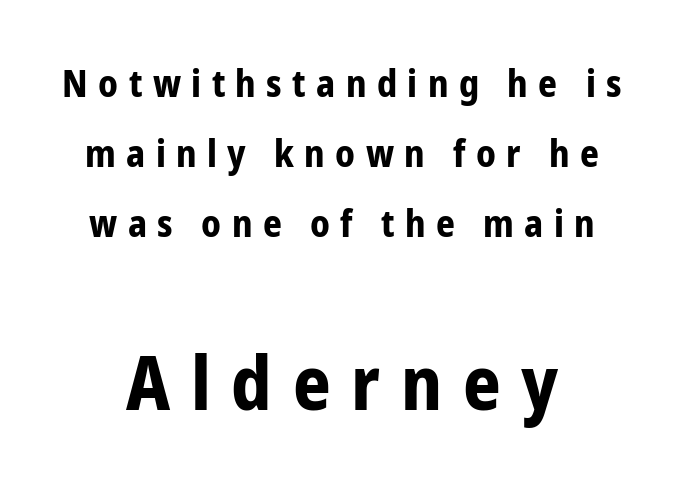
Q: Is the text bold? A: Yes.
Q: Is the text italic (slanted)? A: No, it is upright.
Q: Is the typeface a serif or a sans-serif typeface? A: Sans-serif.
Q: Is the text underlined? A: No.
Q: Is the spacing between letters normal or unusually wide? A: Unusually wide.
Q: Which block of text is set in a larger size, the first (top) or the second (bottom)? A: The second (bottom) one.
Q: Width (condensed, normal, or wide)? A: Condensed.
Q: Stroke contrast? A: Low.
Q: x-height? A: Medium.
Q: Monospaced? A: No.
